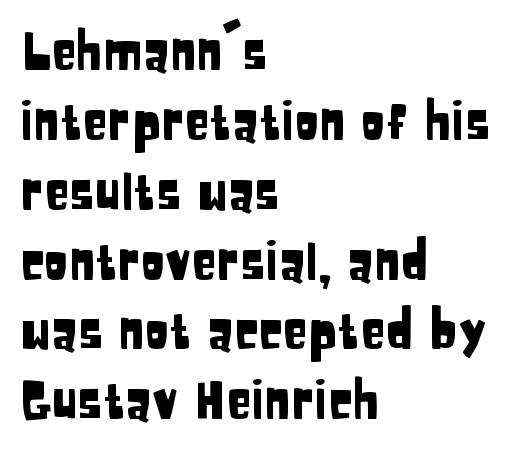
The image shows 51 px condensed sans-serif type, upright; set left-aligned, normal line spacing (1.37x), normal letter spacing, not underlined; low stroke contrast and a large x-height.
